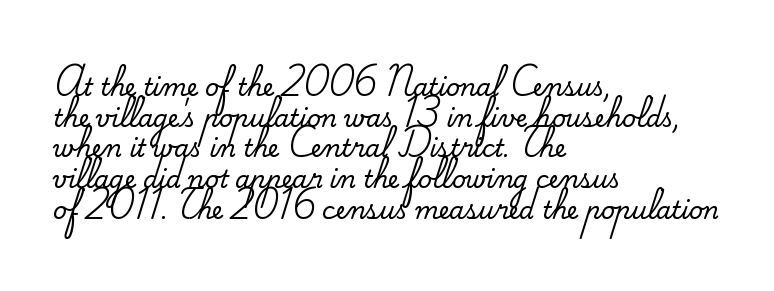
Q: Is the text italic (slanted)? A: Yes.
Q: Is the text underlined? A: No.
Q: How is the paragraph aligned? A: Left-aligned.
Q: Is the spacing between letters normal or unusually wide? A: Normal.
Q: Is the spacing between lines tight, normal or loose? A: Normal.
